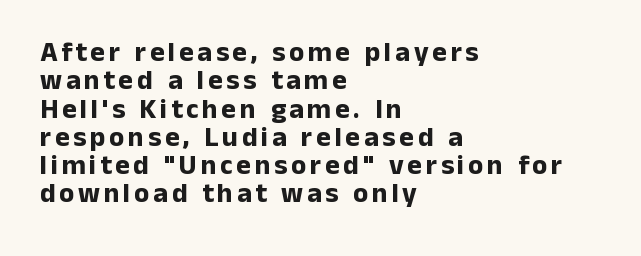
Q: Is the text bold? A: Yes.
Q: Is the text italic (slanted)? A: No, it is upright.
Q: Is the typeface a serif or a sans-serif typeface? A: Sans-serif.
Q: Is the text underlined? A: No.
Q: How is the paragraph aligned? A: Left-aligned.
Q: Is the spacing between lines tight, normal or loose? A: Tight.
Q: Width (condensed, normal, or wide)? A: Normal.
Q: Stroke contrast? A: Low.
Q: x-height? A: Medium.
Q: Monospaced? A: No.
